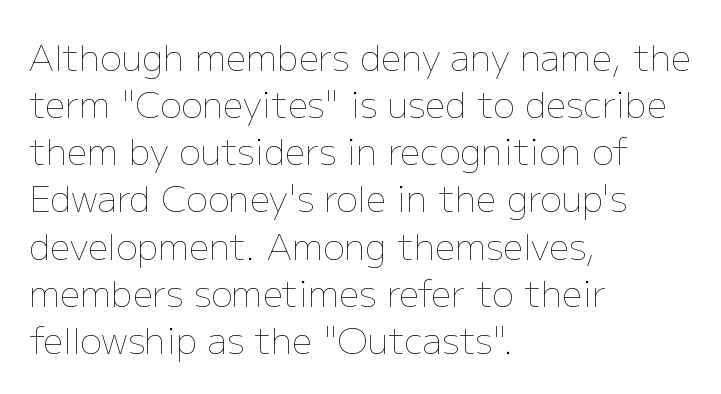
{"italic": "no", "bold": "no", "weight": "thin", "width": "normal", "stroke_contrast": "low", "x_height": "medium", "monospaced": "no", "underline": "no", "align": "left", "line_spacing": "normal", "line_spacing_ratio": 1.31, "letter_spacing": "normal", "letter_spacing_em": 0.0, "glyph_px": 36}
